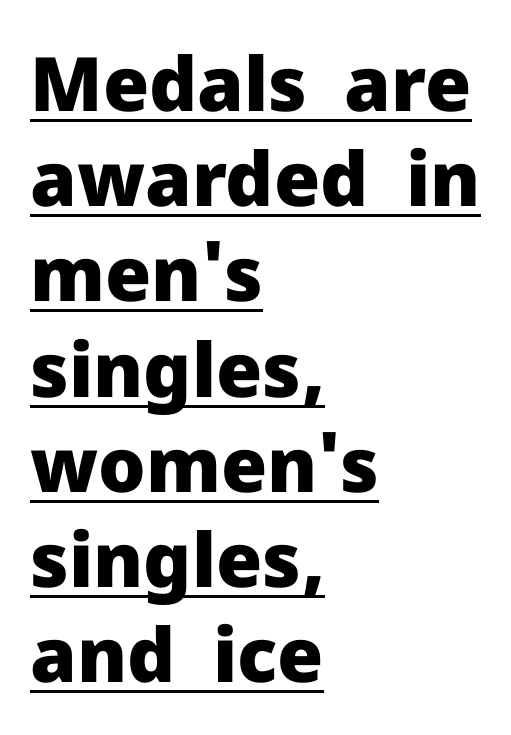
{"serif": "no", "italic": "no", "bold": "yes", "weight": "heavy", "width": "normal", "stroke_contrast": "low", "x_height": "medium", "monospaced": "no", "underline": "yes", "align": "left", "line_spacing": "normal", "line_spacing_ratio": 1.27, "letter_spacing": "normal", "letter_spacing_em": 0.0, "glyph_px": 75}
